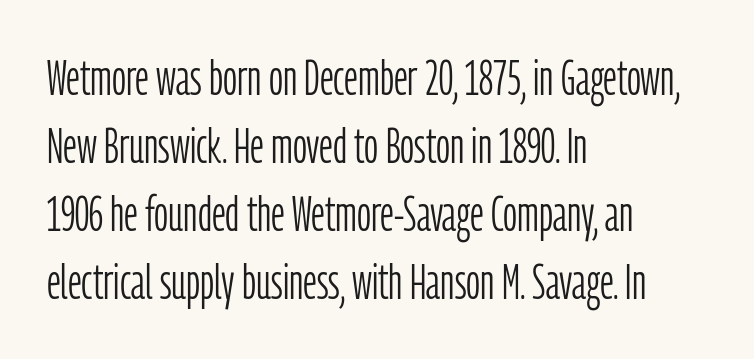
Q: Is the text bold? A: No.
Q: Is the text italic (slanted)? A: No, it is upright.
Q: Is the typeface a serif or a sans-serif typeface? A: Sans-serif.
Q: Is the text underlined? A: No.
Q: How is the paragraph aligned? A: Left-aligned.
Q: Is the spacing between letters normal or unusually wide? A: Normal.
Q: Is the spacing between lines tight, normal or loose? A: Normal.
Q: Width (condensed, normal, or wide)? A: Condensed.
Q: Stroke contrast? A: Low.
Q: x-height? A: Medium.
Q: Monospaced? A: No.
